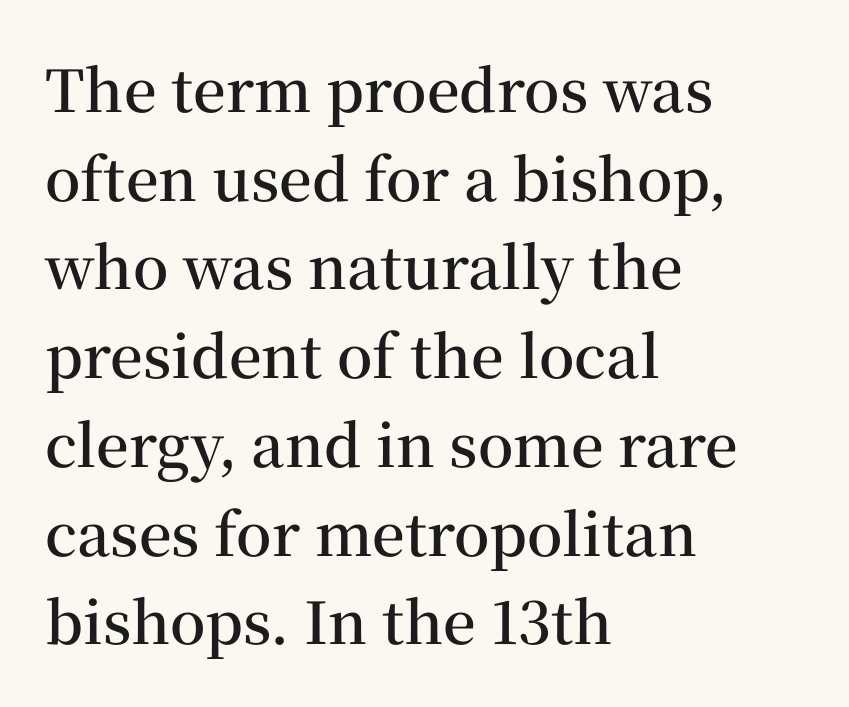
{"serif": "yes", "italic": "no", "bold": "semi", "weight": "semibold", "width": "normal", "stroke_contrast": "medium", "x_height": "medium", "monospaced": "no", "underline": "no", "align": "left", "line_spacing": "normal", "line_spacing_ratio": 1.53, "letter_spacing": "normal", "letter_spacing_em": 0.0, "glyph_px": 58}
